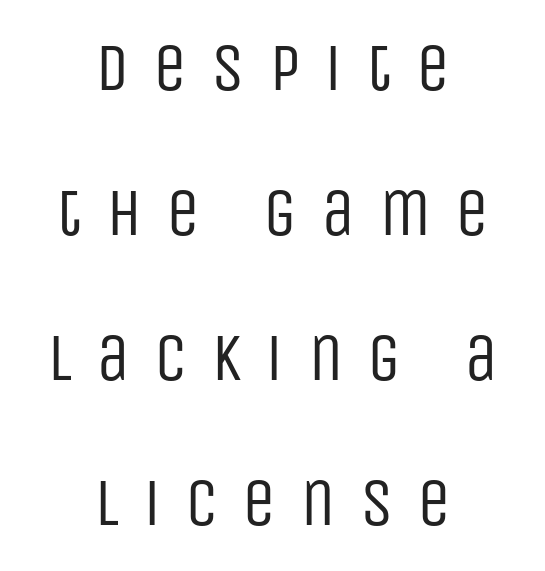
The image shows 68 px regular-weight, condensed sans-serif type, upright; set centered, loose line spacing (2.13x), unusually wide letter spacing (+0.35 em), not underlined; low stroke contrast and a large x-height.
